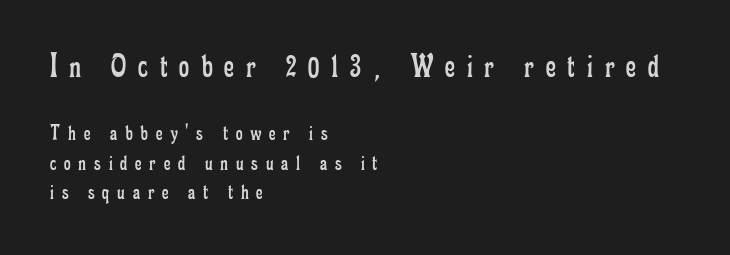
{"serif": "yes", "italic": "no", "bold": "no", "weight": "regular", "width": "condensed", "stroke_contrast": "low", "x_height": "small", "monospaced": "no", "underline": "no", "align": "left", "line_spacing": "normal", "line_spacing_ratio": 1.27, "letter_spacing": "wide", "letter_spacing_em": 0.34, "larger_block": "first", "size_ratio": 1.52, "glyph_px": 35}
